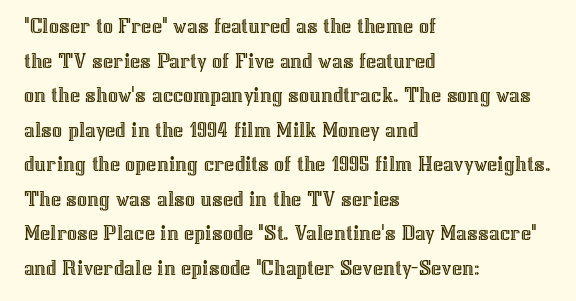
The image shows 22 px text type, upright; set left-aligned, normal line spacing (1.57x), normal letter spacing, not underlined.
